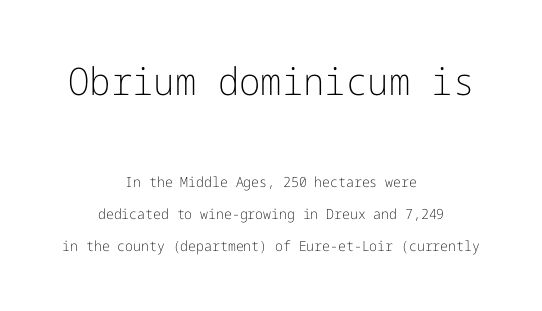
{"serif": "no", "italic": "no", "bold": "no", "weight": "light", "width": "normal", "stroke_contrast": "low", "x_height": "medium", "underline": "no", "align": "center", "line_spacing": "loose", "line_spacing_ratio": 2.3, "letter_spacing": "normal", "letter_spacing_em": 0.0, "larger_block": "first", "size_ratio": 2.71, "glyph_px": 38}
